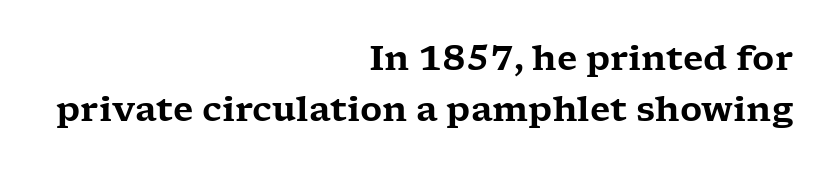
Each letter's strokes conclude with small projecting serifs. Every stem runs plumb, perpendicular to the baseline. Leading matches the norm, producing a regular column. The line texture is even and compact thanks to regular tracking.
